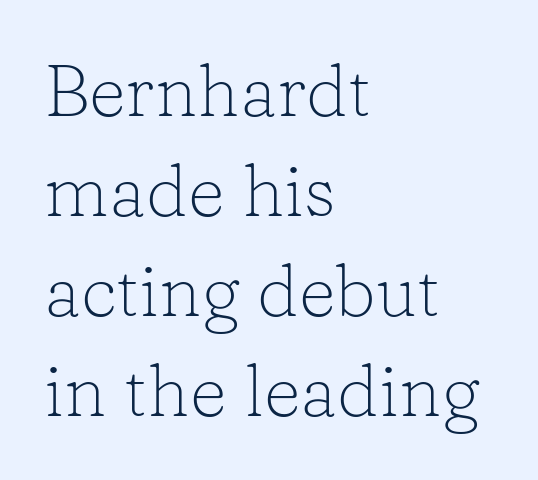
{"serif": "yes", "italic": "no", "bold": "no", "weight": "light", "width": "normal", "stroke_contrast": "low", "x_height": "medium", "monospaced": "no", "underline": "no", "align": "left", "line_spacing": "normal", "line_spacing_ratio": 1.37, "letter_spacing": "normal", "letter_spacing_em": 0.0, "glyph_px": 73}
